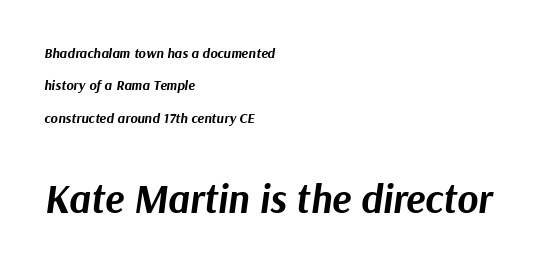
Q: Is the text bold? A: Yes.
Q: Is the text italic (slanted)? A: Yes, it leans right by about 9 degrees.
Q: Is the text underlined? A: No.
Q: How is the paragraph aligned? A: Left-aligned.
Q: Is the spacing between letters normal or unusually wide? A: Normal.
Q: Is the spacing between lines tight, normal or loose? A: Loose.
Q: Which block of text is set in a larger size, the first (top) or the second (bottom)? A: The second (bottom) one.
Q: Width (condensed, normal, or wide)? A: Normal.
Q: Stroke contrast? A: Medium.
Q: x-height? A: Medium.
Q: Monospaced? A: No.
